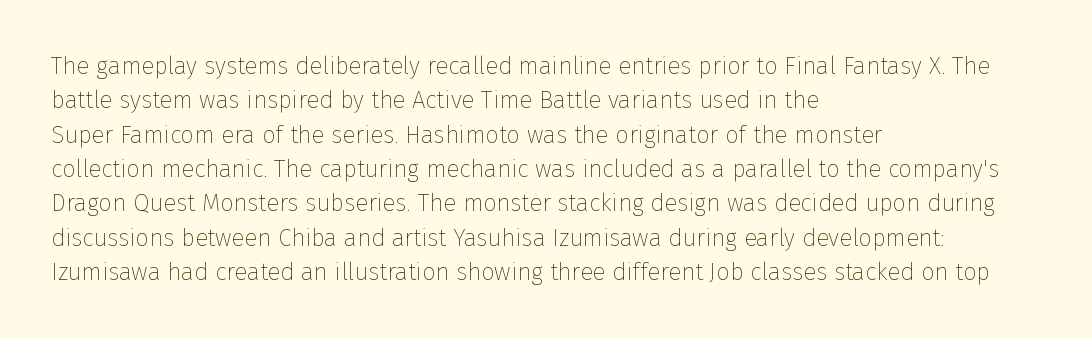
The image shows 24 px text type, upright; set left-aligned, normal line spacing (1.43x), normal letter spacing, not underlined.
